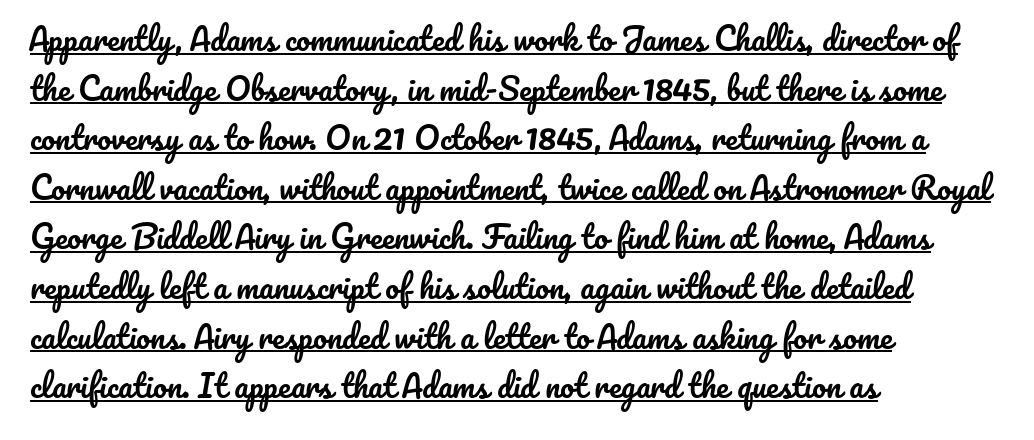
{"width": "normal", "stroke_contrast": "low", "x_height": "small", "monospaced": "no", "underline": "yes", "align": "left", "line_spacing": "normal", "line_spacing_ratio": 1.6, "letter_spacing": "normal", "letter_spacing_em": 0.0, "glyph_px": 31}
